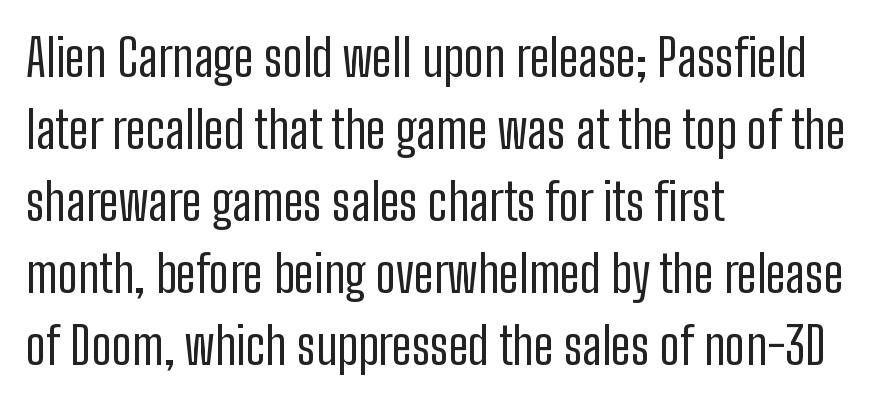
Q: Is the text bold? A: No.
Q: Is the text italic (slanted)? A: No, it is upright.
Q: Is the typeface a serif or a sans-serif typeface? A: Sans-serif.
Q: Is the text underlined? A: No.
Q: How is the paragraph aligned? A: Left-aligned.
Q: Is the spacing between letters normal or unusually wide? A: Normal.
Q: Is the spacing between lines tight, normal or loose? A: Normal.
Q: Width (condensed, normal, or wide)? A: Condensed.
Q: Stroke contrast? A: Low.
Q: x-height? A: Medium.
Q: Monospaced? A: No.
